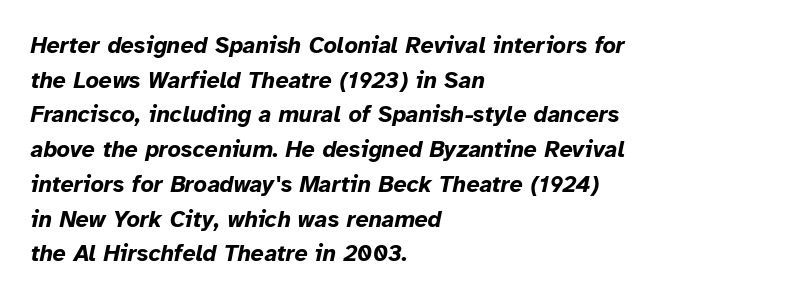
The image shows 23 px bold type, italic (leaning right); set left-aligned, normal line spacing (1.51x), normal letter spacing, not underlined.
